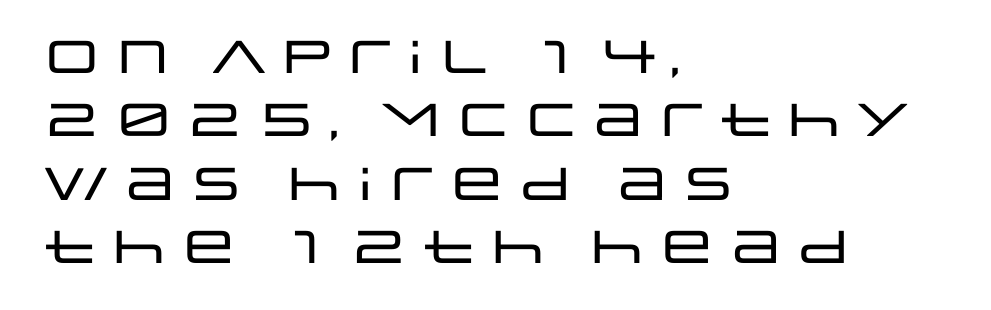
The image shows 46 px wide sans-serif type, upright; set left-aligned, normal line spacing (1.38x), normal letter spacing, not underlined; low stroke contrast and a large x-height.
